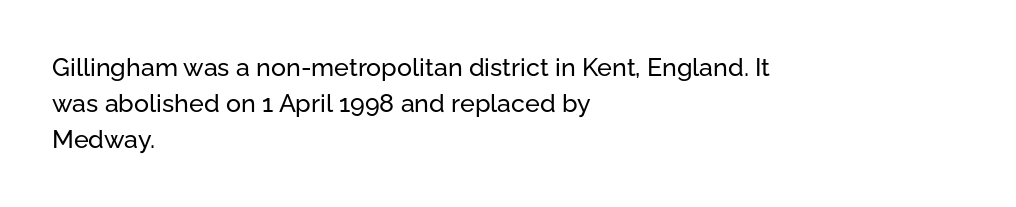
This sample keeps an unexceptional amount of space between lines. Characters follow at the spacing the type designer built in. Leftover space on each line is placed entirely after the last word. Nobody drew a line under any word here. The font's upright variant was chosen for this text.
